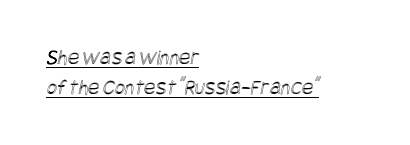
Q: Is the text underlined? A: Yes.
Q: How is the paragraph aligned? A: Left-aligned.
Q: Is the spacing between letters normal or unusually wide? A: Normal.
Q: Is the spacing between lines tight, normal or loose? A: Normal.
